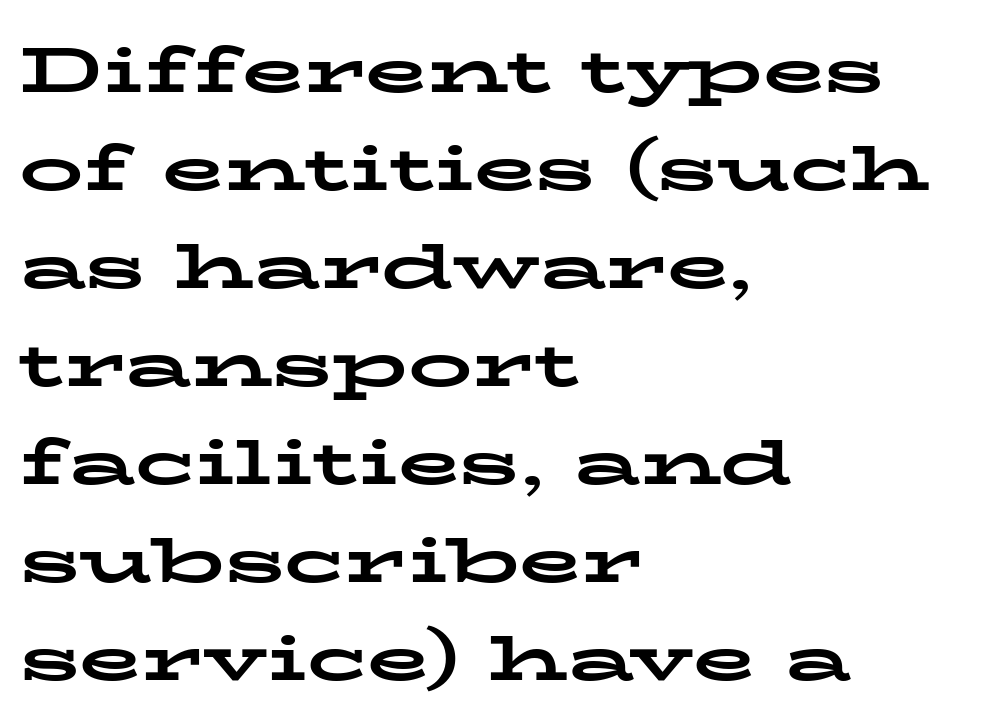
The image shows 64 px bold, wide serif type, upright; set left-aligned, normal line spacing (1.53x), normal letter spacing, not underlined; low stroke contrast and a medium x-height.
